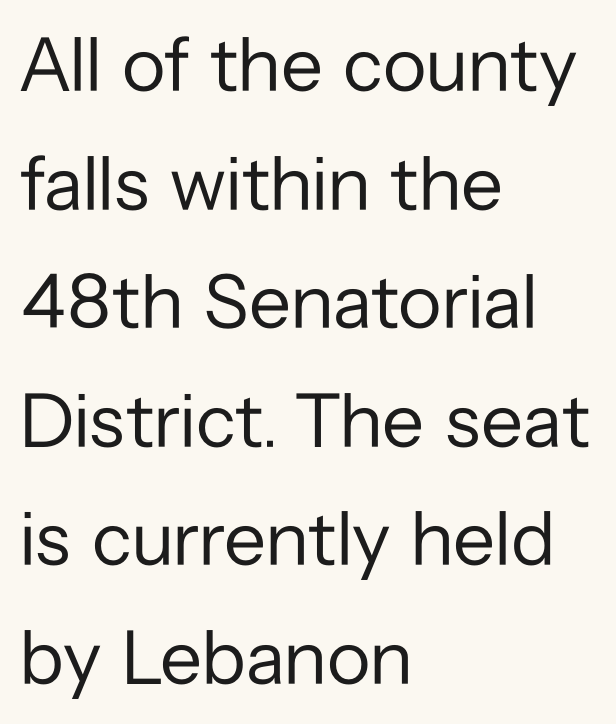
Q: Is the text bold? A: No.
Q: Is the text italic (slanted)? A: No, it is upright.
Q: Is the typeface a serif or a sans-serif typeface? A: Sans-serif.
Q: Is the text underlined? A: No.
Q: How is the paragraph aligned? A: Left-aligned.
Q: Is the spacing between letters normal or unusually wide? A: Normal.
Q: Is the spacing between lines tight, normal or loose? A: Normal.
Q: Width (condensed, normal, or wide)? A: Normal.
Q: Stroke contrast? A: Low.
Q: x-height? A: Medium.
Q: Monospaced? A: No.
